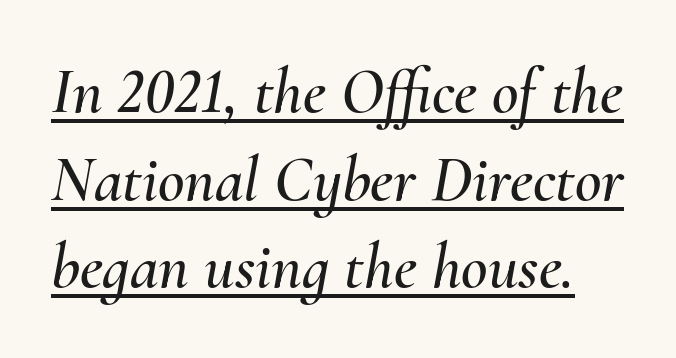
{"italic": "yes", "lean": "right", "slant_degrees": 10, "width": "normal", "stroke_contrast": "medium", "x_height": "small", "monospaced": "no", "underline": "yes", "line_spacing": "normal", "line_spacing_ratio": 1.35, "letter_spacing": "normal", "letter_spacing_em": 0.0, "glyph_px": 65}
